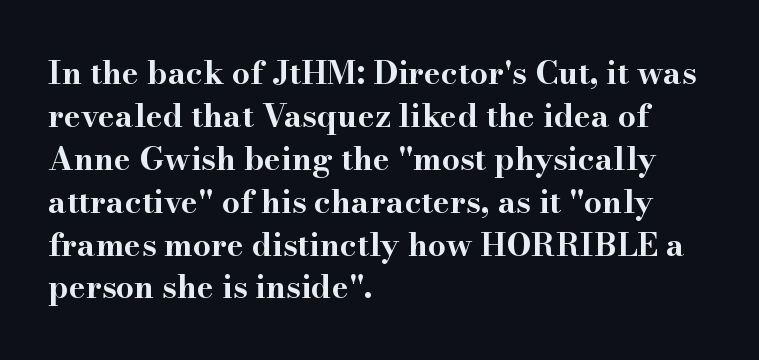
{"serif": "yes", "italic": "no", "bold": "yes", "weight": "bold", "width": "wide", "stroke_contrast": "high", "x_height": "small", "monospaced": "no", "underline": "no", "align": "left", "line_spacing": "normal", "line_spacing_ratio": 1.34, "letter_spacing": "normal", "letter_spacing_em": 0.0, "glyph_px": 32}
